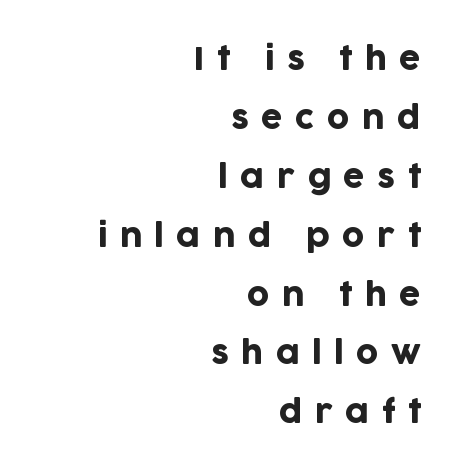
The image shows 31 px sans-serif type, upright; set right-aligned, loose line spacing (1.9x), unusually wide letter spacing (+0.4 em), not underlined; low stroke contrast and a large x-height.
